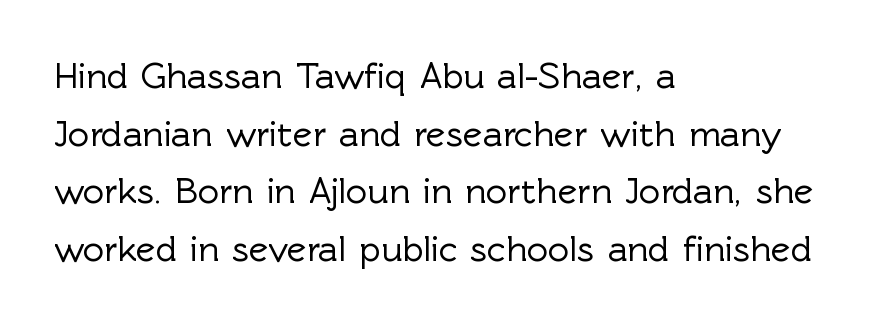
The image shows 37 px sans-serif type, upright; set left-aligned, normal line spacing (1.56x), normal letter spacing, not underlined; a medium x-height.
